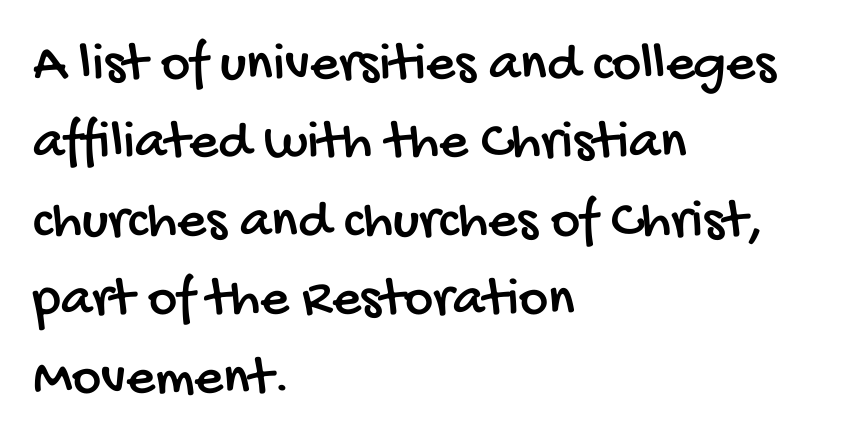
Typographically, this falls in the sans-serif category. Horizontal bands of white between lines are of average thickness. The passage shown is typed in a proportional face where columns would drift. The text block is weighted toward the left margin, trailing off unevenly rightward. Words appear dense and cohesive because spacing is normal. Only glyphs here, with clear space below each row.
